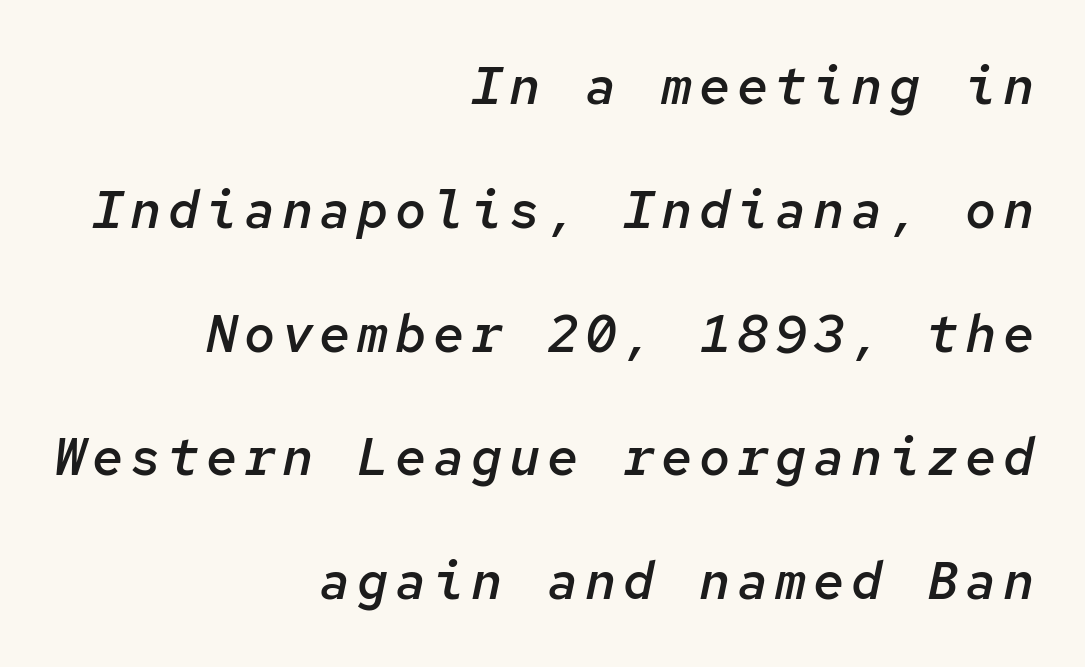
{"italic": "yes", "lean": "right", "slant_degrees": 12, "bold": "semi", "weight": "semibold", "width": "normal", "stroke_contrast": "low", "x_height": "medium", "monospaced": "yes", "underline": "no", "align": "right", "line_spacing": "loose", "line_spacing_ratio": 2.38, "glyph_px": 52}
